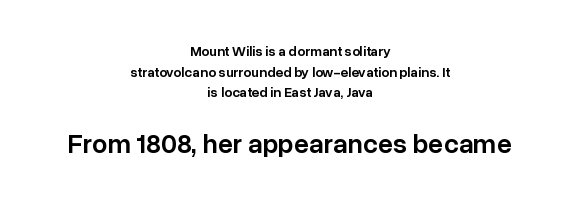
{"italic": "no", "bold": "semi", "underline": "no", "align": "center", "line_spacing": "normal", "line_spacing_ratio": 1.48, "letter_spacing": "normal", "letter_spacing_em": 0.0, "larger_block": "second", "size_ratio": 1.93, "glyph_px": 27}
